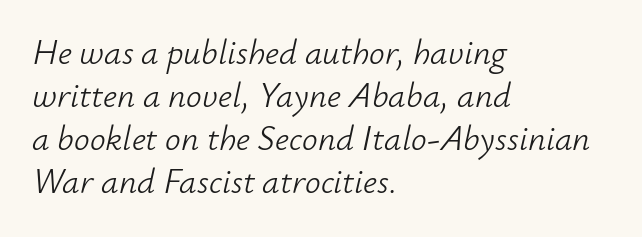
Q: Is the text bold? A: No.
Q: Is the text italic (slanted)? A: Yes, it leans right by about 12 degrees.
Q: Is the text underlined? A: No.
Q: How is the paragraph aligned? A: Left-aligned.
Q: Is the spacing between letters normal or unusually wide? A: Normal.
Q: Width (condensed, normal, or wide)? A: Normal.
Q: Stroke contrast? A: Low.
Q: x-height? A: Small.
Q: Monospaced? A: No.
